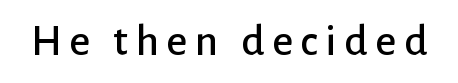
Q: Is the text italic (slanted)? A: No, it is upright.
Q: Is the typeface a serif or a sans-serif typeface? A: Sans-serif.
Q: Is the text underlined? A: No.
Q: Width (condensed, normal, or wide)? A: Normal.
Q: Stroke contrast? A: Low.
Q: x-height? A: Medium.
Q: Monospaced? A: No.
